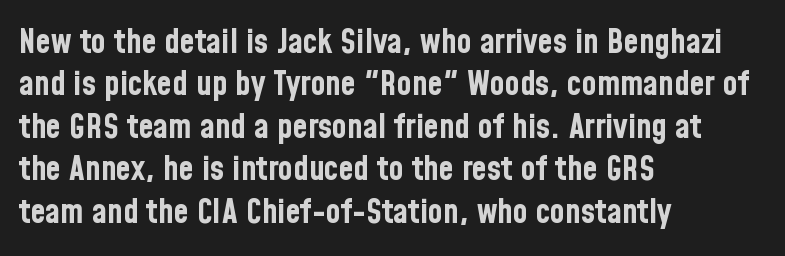
{"serif": "no", "italic": "no", "bold": "yes", "weight": "bold", "width": "condensed", "stroke_contrast": "low", "x_height": "medium", "monospaced": "no", "underline": "no", "align": "left", "line_spacing": "normal", "line_spacing_ratio": 1.25, "letter_spacing": "normal", "letter_spacing_em": 0.0, "glyph_px": 34}
